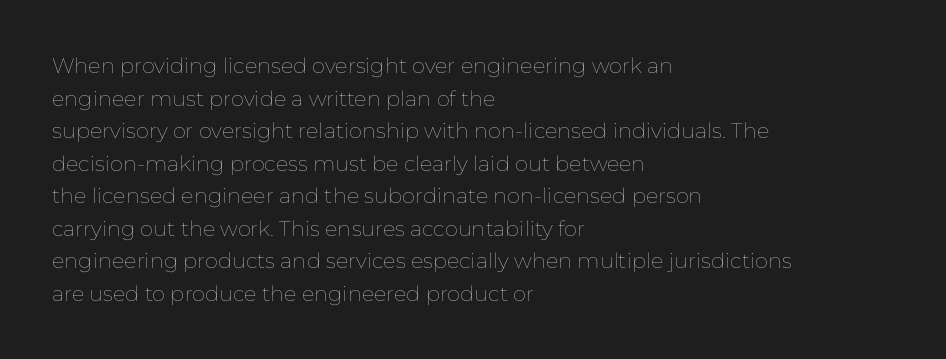
{"italic": "no", "bold": "no", "underline": "no", "align": "left", "line_spacing": "normal", "line_spacing_ratio": 1.55, "letter_spacing": "normal", "letter_spacing_em": 0.0, "glyph_px": 21}
